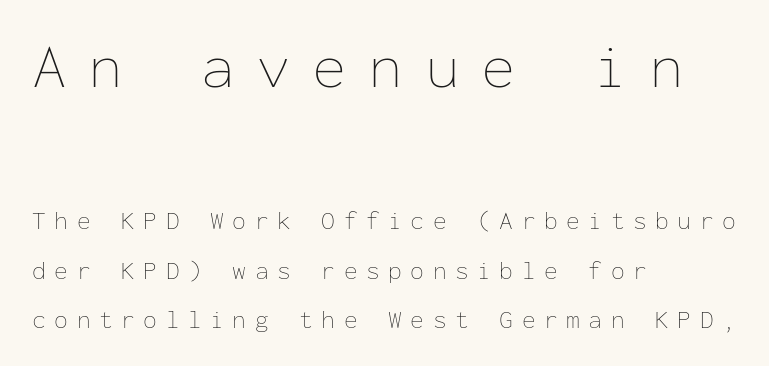
Q: Is the text bold? A: No.
Q: Is the text italic (slanted)? A: No, it is upright.
Q: Is the text underlined? A: No.
Q: How is the paragraph aligned? A: Left-aligned.
Q: Is the spacing between letters normal or unusually wide? A: Unusually wide.
Q: Is the spacing between lines tight, normal or loose? A: Loose.
Q: Which block of text is set in a larger size, the first (top) or the second (bottom)? A: The first (top) one.
Q: Width (condensed, normal, or wide)? A: Normal.
Q: Stroke contrast? A: Low.
Q: x-height? A: Medium.
Q: Monospaced? A: Yes.
